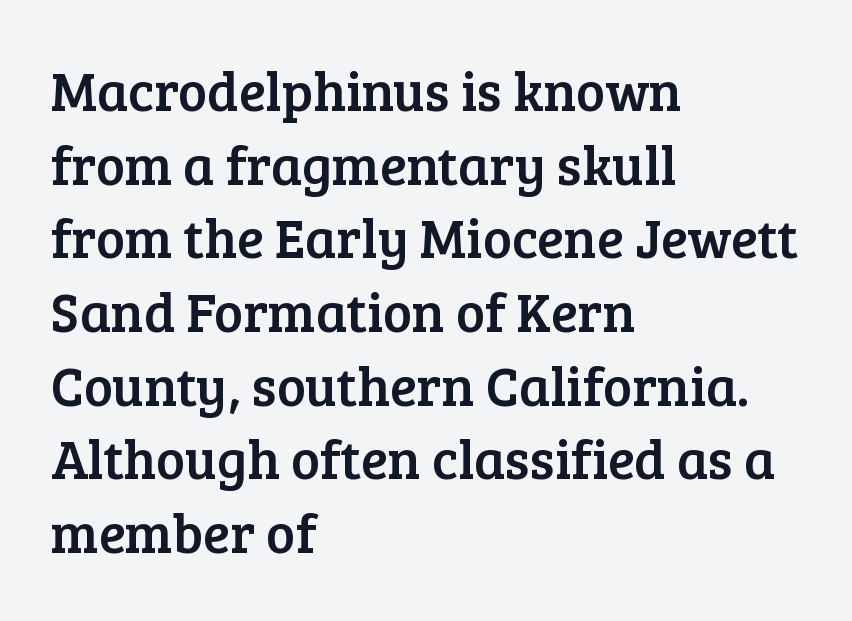
The image shows 55 px serif type, upright; set left-aligned, normal line spacing (1.34x), normal letter spacing, not underlined; low stroke contrast and a medium x-height.
